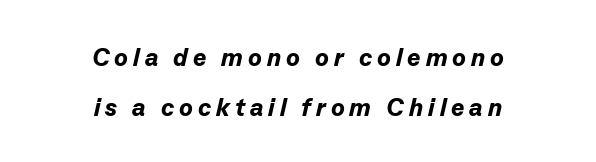
{"italic": "yes", "lean": "right", "slant_degrees": 13, "bold": "yes", "underline": "no", "align": "center", "line_spacing": "loose", "line_spacing_ratio": 1.99, "letter_spacing": "wide", "letter_spacing_em": 0.2, "glyph_px": 25}
